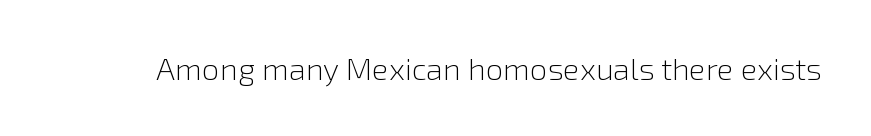
The passage shown is typeset with a sans-serif family. A roman cut, with each character standing at attention. The strip under each line holds only bare page. Caption: face not bold, strokes unweighted.
